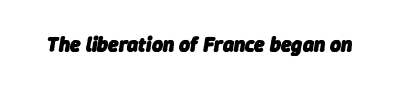
Each word holds together tightly as a unit, with standard inter-letter gaps. This is heavy type, rendered in bold. The zone under the glyphs is completely vacant. Is the type slanted? Yes — the strokes lean at a clear angle.
